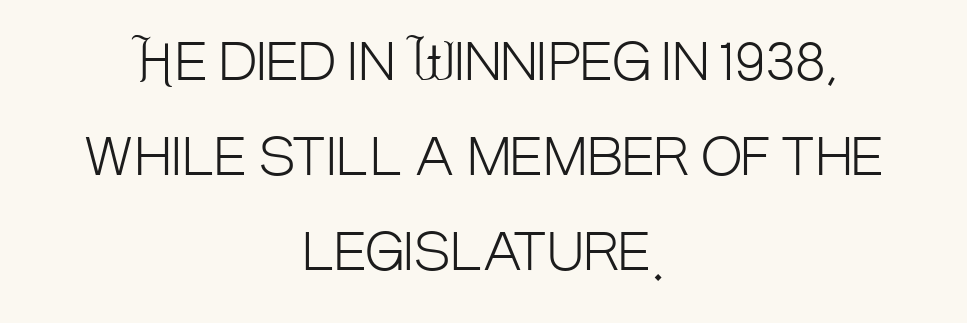
{"serif": "no", "italic": "no", "bold": "no", "weight": "light", "width": "condensed", "stroke_contrast": "low", "x_height": "large", "monospaced": "no", "underline": "no", "align": "center", "line_spacing": "loose", "line_spacing_ratio": 1.9, "letter_spacing": "normal", "letter_spacing_em": 0.0, "glyph_px": 50}
